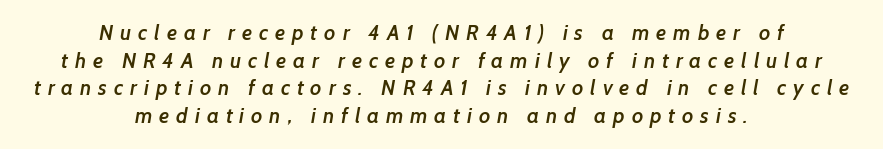
The type is letterspaced generously, with wide tracking. The strip under each line holds only bare page. Regarding leading, the lines here are spaced in the standard way. The typesetter chose a symmetrical, centered arrangement here. The strokes are fattened partway — semibold, not bold.
